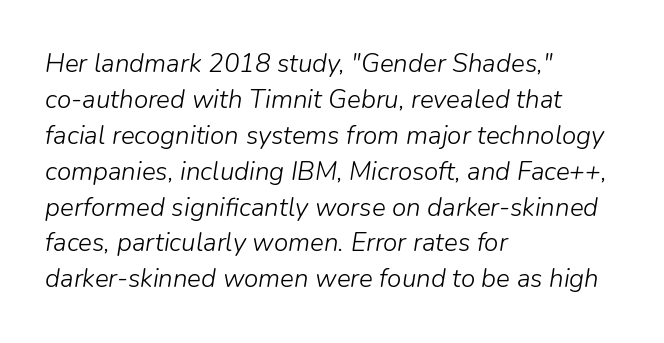
Q: Is the text bold? A: No.
Q: Is the text italic (slanted)? A: Yes, it leans right by about 9 degrees.
Q: Is the text underlined? A: No.
Q: How is the paragraph aligned? A: Left-aligned.
Q: Is the spacing between letters normal or unusually wide? A: Normal.
Q: Is the spacing between lines tight, normal or loose? A: Normal.
